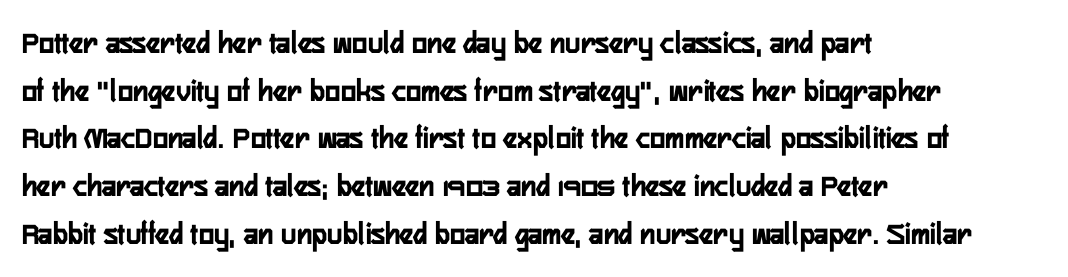
{"serif": "no", "italic": "no", "width": "condensed", "stroke_contrast": "low", "x_height": "medium", "monospaced": "no", "underline": "no", "align": "left", "line_spacing": "normal", "line_spacing_ratio": 1.49, "letter_spacing": "normal", "letter_spacing_em": 0.0, "glyph_px": 32}
